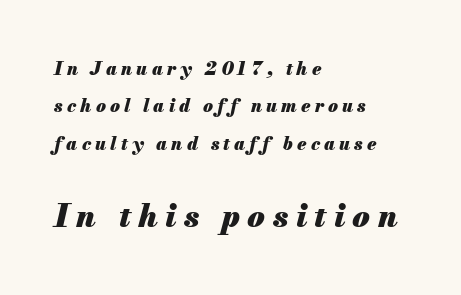
{"italic": "yes", "lean": "right", "slant_degrees": 13, "bold": "yes", "weight": "heavy", "width": "normal", "stroke_contrast": "medium", "x_height": "small", "monospaced": "no", "underline": "no", "align": "left", "line_spacing": "loose", "line_spacing_ratio": 2.07, "letter_spacing": "wide", "letter_spacing_em": 0.23, "larger_block": "second", "size_ratio": 1.78, "glyph_px": 32}
